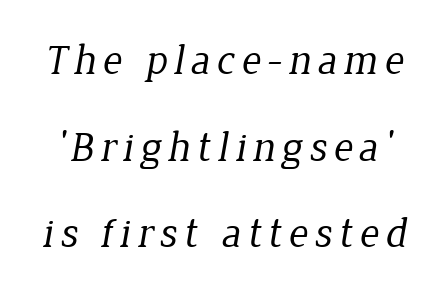
The image shows 42 px regular-weight serif type; set loose line spacing (2.06x), not underlined; low stroke contrast and a medium x-height.
